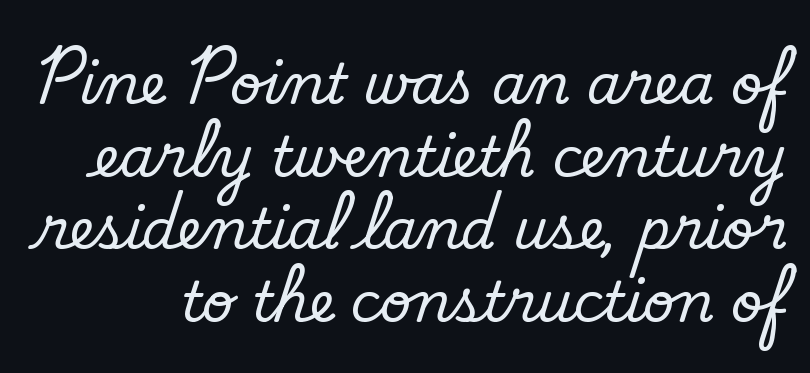
The passage shown is typed in a proportional face where columns would drift. Beneath every word, the page is bare. Are there feet on the stems? There aren't — it's a sans. Inter-character spacing is left at the font's built-in metrics.
